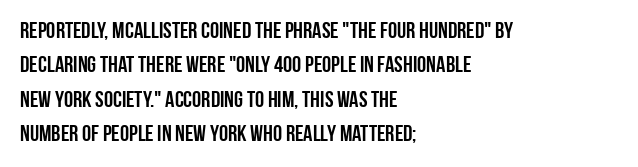
If you drew a ruler down the left edge, every line would touch it. Any mark beneath the type? The region is blank. Vertical spacing — default. It's the straight-up-and-down kind of type.
